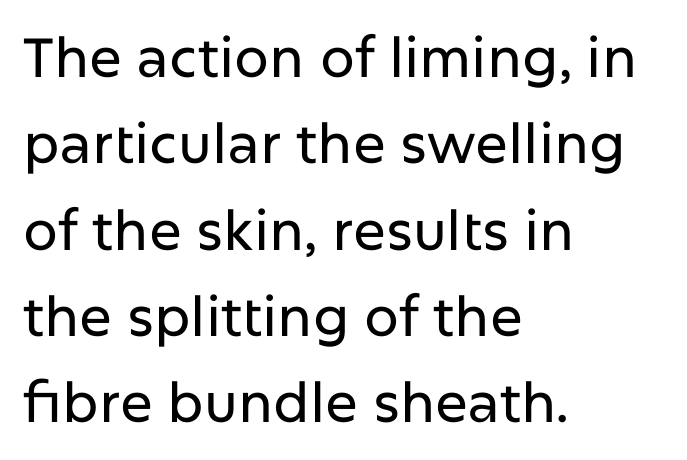
Q: Is the text italic (slanted)? A: No, it is upright.
Q: Is the typeface a serif or a sans-serif typeface? A: Sans-serif.
Q: Is the text underlined? A: No.
Q: How is the paragraph aligned? A: Left-aligned.
Q: Is the spacing between letters normal or unusually wide? A: Normal.
Q: Is the spacing between lines tight, normal or loose? A: Normal.
Q: Width (condensed, normal, or wide)? A: Normal.
Q: Stroke contrast? A: Low.
Q: x-height? A: Medium.
Q: Monospaced? A: No.
